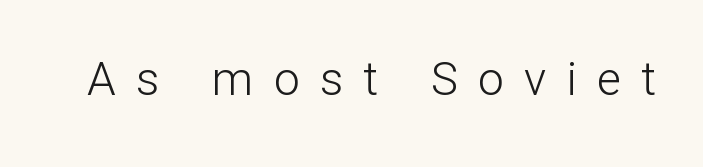
Q: Is the text bold? A: No.
Q: Is the text italic (slanted)? A: No, it is upright.
Q: Is the typeface a serif or a sans-serif typeface? A: Sans-serif.
Q: Is the text underlined? A: No.
Q: Is the spacing between letters normal or unusually wide? A: Unusually wide.
Q: Width (condensed, normal, or wide)? A: Normal.
Q: Stroke contrast? A: Low.
Q: x-height? A: Medium.
Q: Monospaced? A: No.
